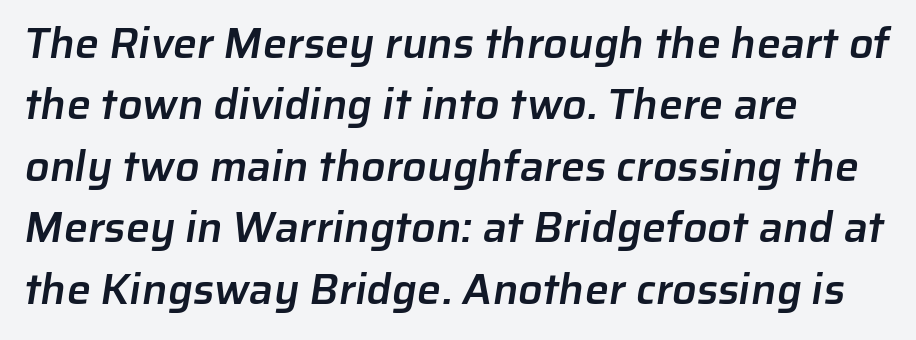
Q: Is the text bold? A: Semi-bold.
Q: Is the typeface a serif or a sans-serif typeface? A: Sans-serif.
Q: Is the text underlined? A: No.
Q: How is the paragraph aligned? A: Left-aligned.
Q: Is the spacing between letters normal or unusually wide? A: Normal.
Q: Is the spacing between lines tight, normal or loose? A: Normal.
Q: Width (condensed, normal, or wide)? A: Normal.
Q: Stroke contrast? A: Low.
Q: x-height? A: Medium.
Q: Monospaced? A: No.
